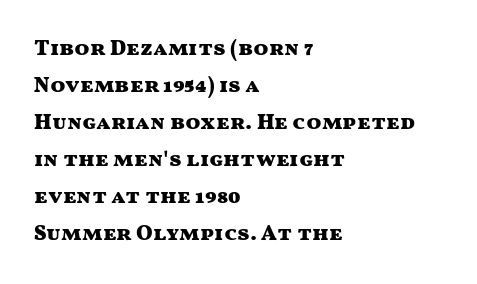
Q: Is the text bold? A: Yes.
Q: Is the text italic (slanted)? A: No, it is upright.
Q: Is the text underlined? A: No.
Q: How is the paragraph aligned? A: Left-aligned.
Q: Is the spacing between letters normal or unusually wide? A: Normal.
Q: Is the spacing between lines tight, normal or loose? A: Normal.
